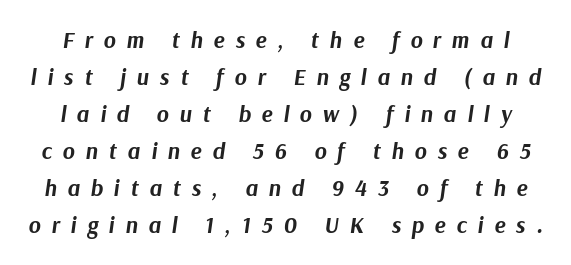
{"italic": "yes", "lean": "right", "slant_degrees": 9, "bold": "yes", "underline": "no", "line_spacing": "normal", "line_spacing_ratio": 1.61, "letter_spacing": "wide", "letter_spacing_em": 0.47, "glyph_px": 23}
